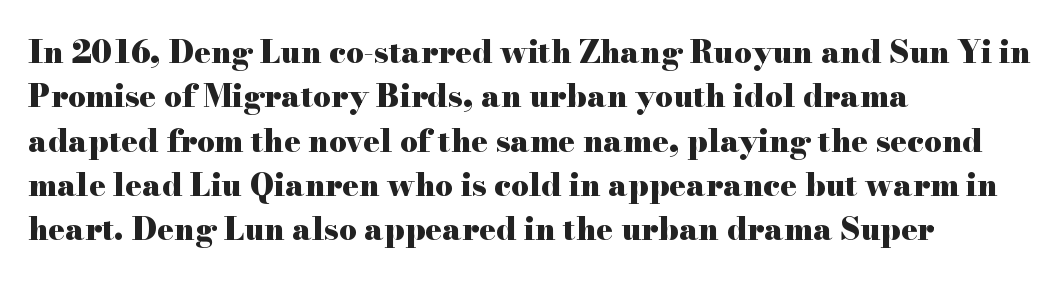
{"serif": "yes", "italic": "no", "bold": "yes", "weight": "heavy", "width": "wide", "stroke_contrast": "high", "x_height": "small", "monospaced": "no", "underline": "no", "align": "left", "line_spacing": "normal", "line_spacing_ratio": 1.43, "letter_spacing": "normal", "letter_spacing_em": 0.0, "glyph_px": 31}
